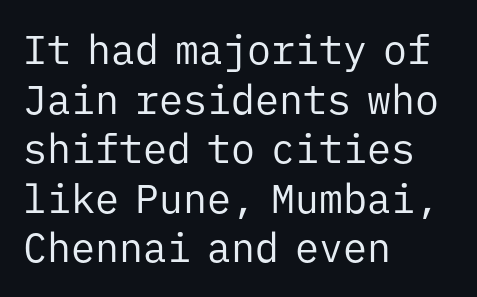
{"serif": "no", "italic": "no", "bold": "no", "weight": "regular", "width": "normal", "stroke_contrast": "low", "x_height": "medium", "monospaced": "yes", "underline": "no", "align": "left", "line_spacing_ratio": 1.24, "letter_spacing": "normal", "letter_spacing_em": 0.0, "glyph_px": 40}
